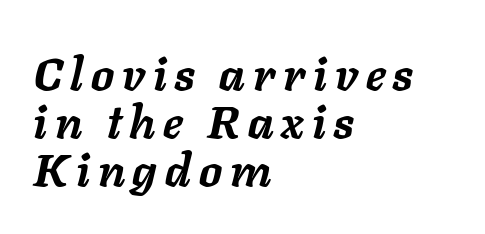
Would a proofreader flag this as italicized? Yes. Where is the straight margin? On the left. You'd pick this weight for a headline — it's a proper bold. These lines are rendered in a variable-pitch font. Any mark beneath the type? The region is blank. Leading is clearly below the norm, producing a dense column.
